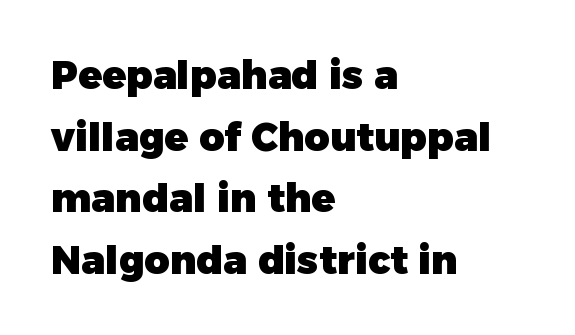
{"serif": "no", "italic": "no", "bold": "yes", "weight": "heavy", "width": "normal", "stroke_contrast": "low", "x_height": "medium", "monospaced": "no", "underline": "no", "align": "left", "line_spacing": "normal", "line_spacing_ratio": 1.58, "letter_spacing": "normal", "letter_spacing_em": 0.0, "glyph_px": 39}
